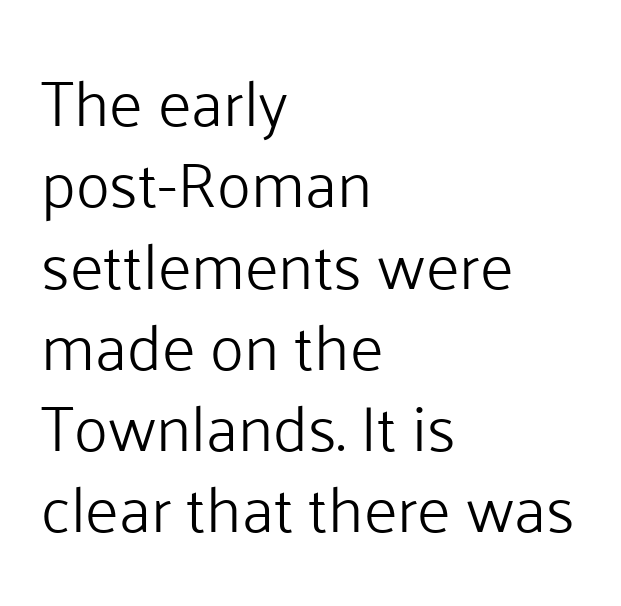
The image shows 64 px light sans-serif type, upright; set left-aligned, normal line spacing (1.27x), normal letter spacing, not underlined; low stroke contrast and a medium x-height.
